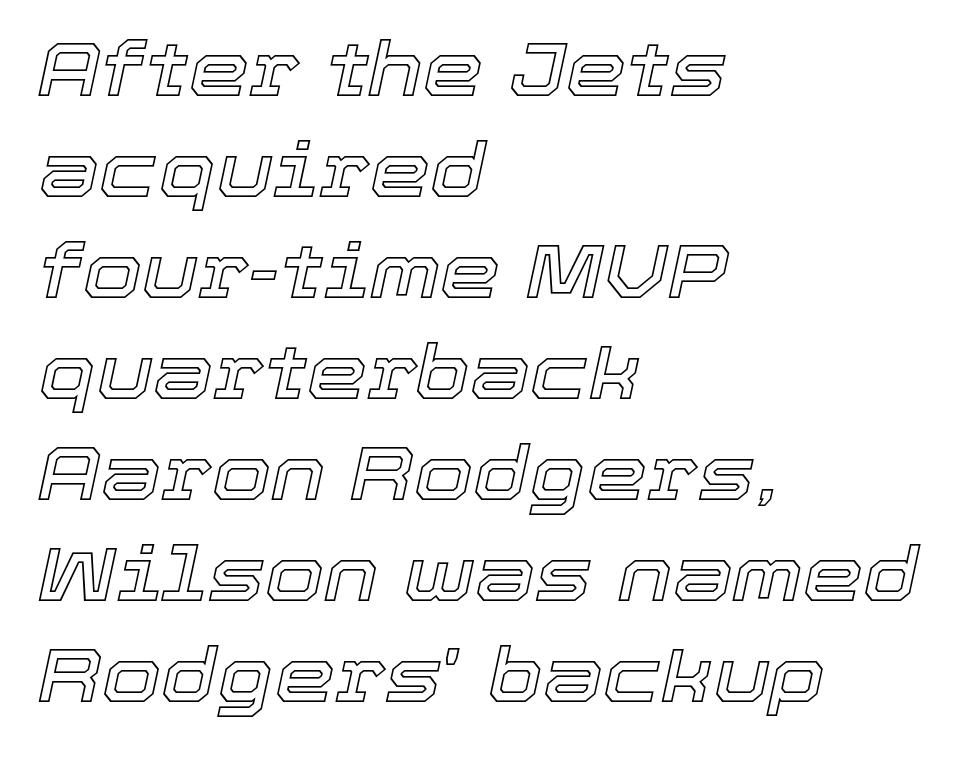
The specimen reads as italic at a glance. In terms of letterspacing, this is plain default setting. The gap between lines stays unmarked. This sample has the flowing, uneven cadence of proportional lettering. In terms of leading, this rendering sits right in the middle. If you drew a ruler down the left edge, every line would touch it.
